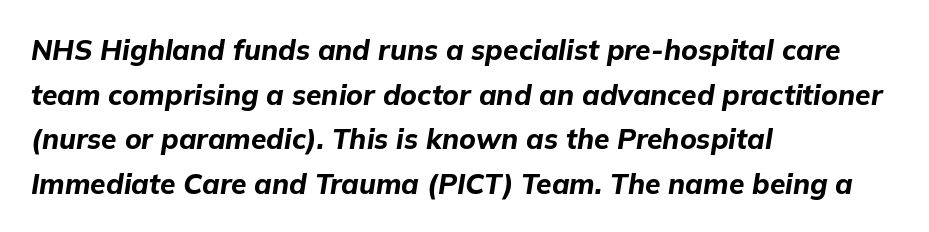
Varying glyph widths throughout — classic text-font behaviour. Does the copy run flush right? No — it runs flush left. Standard letterfit; no display-style spreading of the glyphs. The glyphs are unaccompanied by any horizontal stroke below them. Style check: oblique. The passage shown is emphatically bold.
